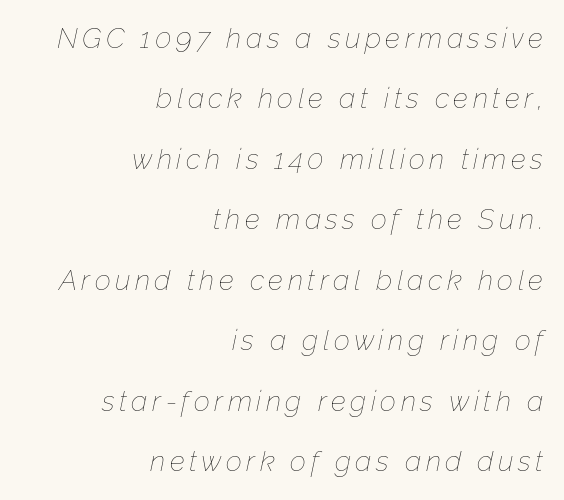
This is not heavy type; no bold has been used. Looks like regular typesetting: each glyph gets only the width it needs. One glance says open: line gaps are wider than usual. Compared with ordinary roman type, these characters are visibly tilted. Has an underline been added? It has not.
